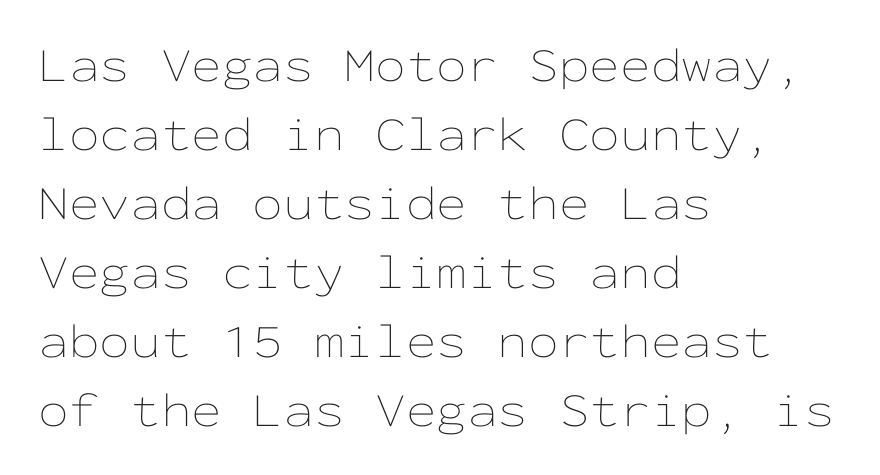
The image shows 49 px thin, wide type, upright, monospaced; set left-aligned, normal line spacing (1.41x), normal letter spacing, not underlined; low stroke contrast and a medium x-height.
